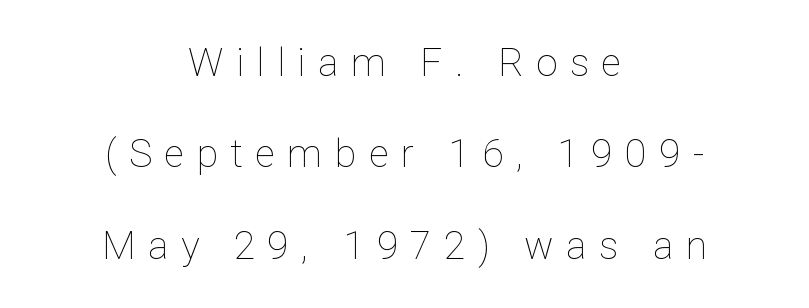
Substantial extra tracking has been applied to these lines. Do the characters align in a grid? No, the font is proportional. The letterforms sit at book weight or below. Lines of text with bare space underneath.
